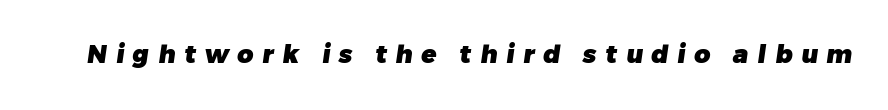
Q: Is the text bold? A: Yes.
Q: Is the text underlined? A: No.
Q: Is the spacing between letters normal or unusually wide? A: Unusually wide.
